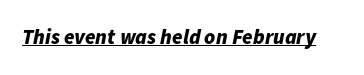
The image shows 21 px bold type, italic (leaning right); set normal letter spacing, underlined.
